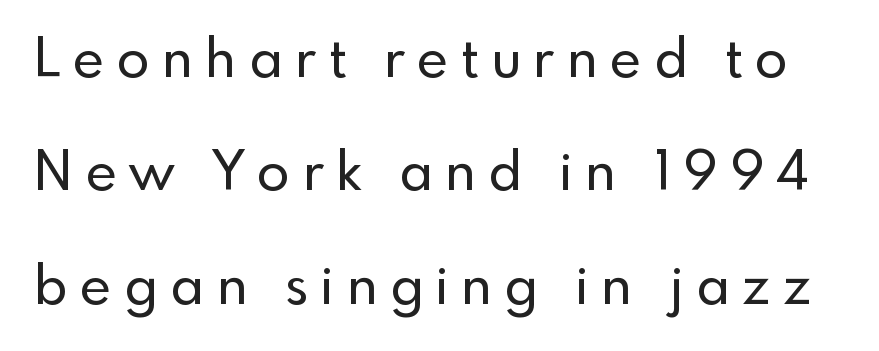
If you measured baseline to baseline, you'd find a long distance. Anything drawn beneath the words? Only blank space. Short note: letters widely spaced. Each letter keeps its own natural width here, so spacing adapts to shape.
